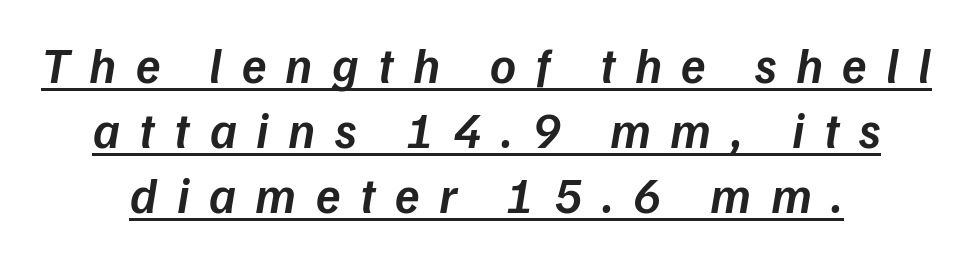
{"italic": "yes", "lean": "right", "slant_degrees": 9, "bold": "semi", "weight": "semibold", "width": "normal", "stroke_contrast": "low", "x_height": "medium", "monospaced": "no", "underline": "yes", "line_spacing": "normal", "line_spacing_ratio": 1.3, "letter_spacing": "wide", "letter_spacing_em": 0.39, "glyph_px": 50}
